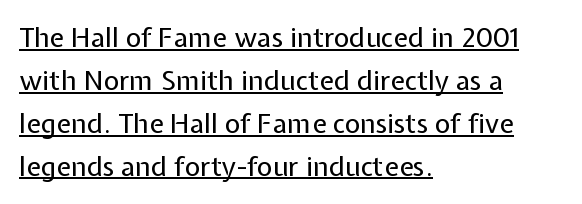
The image shows 27 px text type, upright; set left-aligned, normal line spacing (1.59x), normal letter spacing, underlined.
